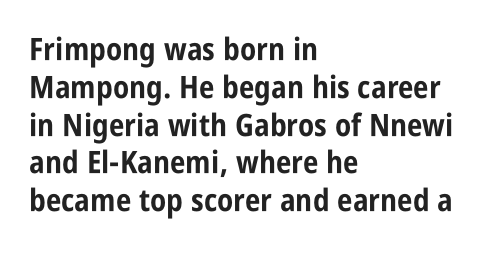
Q: Is the text bold? A: Yes.
Q: Is the text italic (slanted)? A: No, it is upright.
Q: Is the typeface a serif or a sans-serif typeface? A: Sans-serif.
Q: Is the text underlined? A: No.
Q: How is the paragraph aligned? A: Left-aligned.
Q: Is the spacing between letters normal or unusually wide? A: Normal.
Q: Width (condensed, normal, or wide)? A: Condensed.
Q: Stroke contrast? A: Low.
Q: x-height? A: Large.
Q: Monospaced? A: No.
